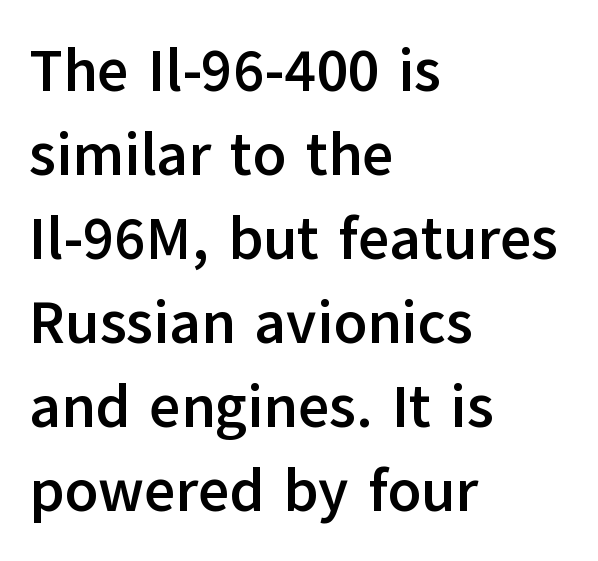
The letters stand upright; this is a roman face. Note the varied advance widths — an 'i' is clearly narrower than an 'm'. The specimen omits any rule beneath the text block's lines. Heft: maximum for text — a bold. The letters carry no serifs — their stems end cleanly without finishing strokes. The vertical gap from one line to the next is medium.
